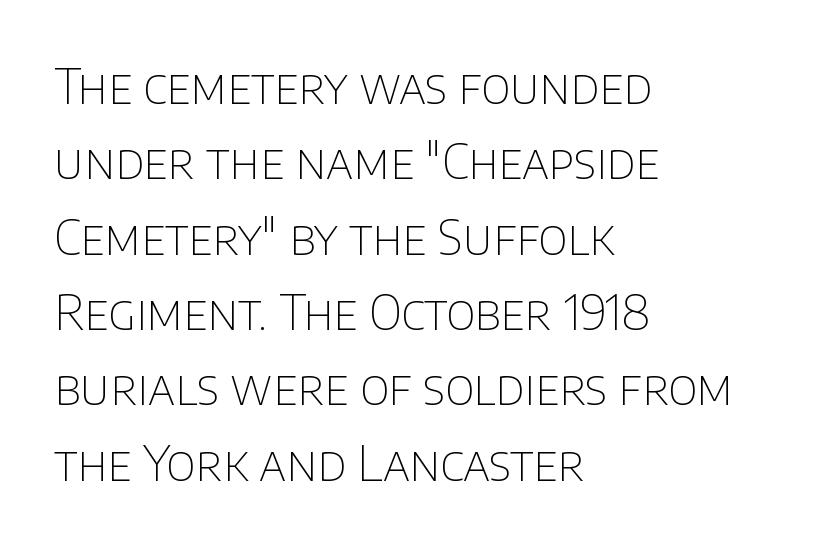
The image shows 48 px thin sans-serif type, upright; set left-aligned, normal line spacing (1.57x), normal letter spacing, not underlined; low stroke contrast and a large x-height.
